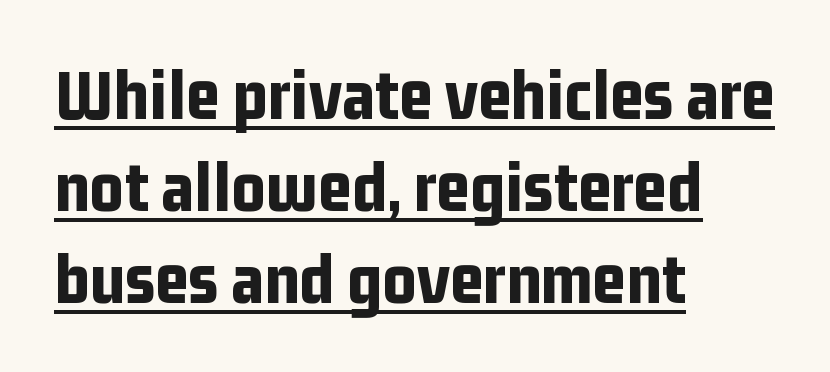
Each letter keeps its own natural width here, so spacing adapts to shape. The type family on display is of the sans-serif kind. What's the leading like? Ordinary, nothing unusual. The typesetter has applied underlining to the passage shown. No extra tracking has been applied to these lines.
